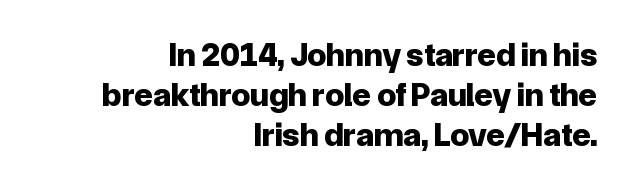
Q: Is the text bold? A: Yes.
Q: Is the text italic (slanted)? A: No, it is upright.
Q: Is the typeface a serif or a sans-serif typeface? A: Sans-serif.
Q: Is the text underlined? A: No.
Q: How is the paragraph aligned? A: Right-aligned.
Q: Is the spacing between letters normal or unusually wide? A: Normal.
Q: Width (condensed, normal, or wide)? A: Normal.
Q: Stroke contrast? A: Low.
Q: x-height? A: Medium.
Q: Monospaced? A: No.
